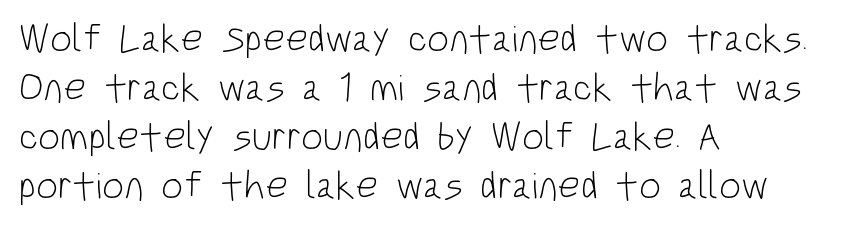
The image shows 39 px light, condensed sans-serif type, upright; set left-aligned, normal line spacing (1.26x), normal letter spacing, not underlined; low stroke contrast and a large x-height.
